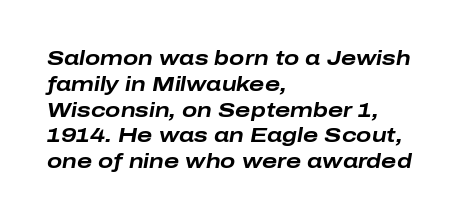
{"italic": "yes", "lean": "right", "slant_degrees": 10, "bold": "yes", "underline": "no", "align": "left", "line_spacing": "normal", "line_spacing_ratio": 1.29, "letter_spacing": "normal", "letter_spacing_em": 0.0, "glyph_px": 20}
